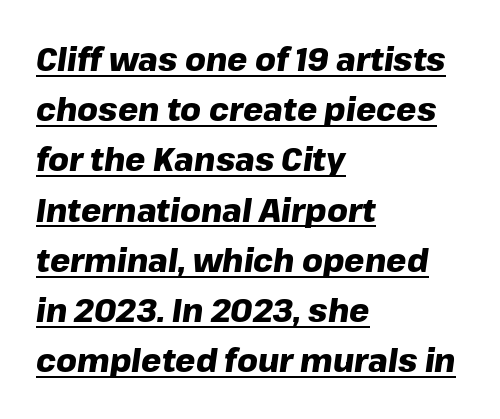
Q: Is the text bold? A: Yes.
Q: Is the text italic (slanted)? A: Yes, it leans right by about 8 degrees.
Q: Is the text underlined? A: Yes.
Q: How is the paragraph aligned? A: Left-aligned.
Q: Is the spacing between letters normal or unusually wide? A: Normal.
Q: Is the spacing between lines tight, normal or loose? A: Normal.
Q: Width (condensed, normal, or wide)? A: Normal.
Q: Stroke contrast? A: Low.
Q: x-height? A: Medium.
Q: Monospaced? A: No.
